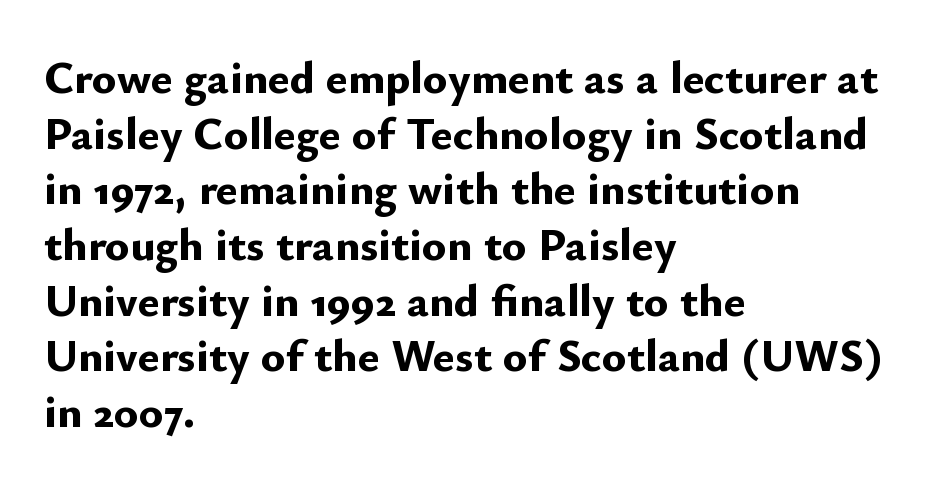
The image shows 46 px bold sans-serif type, upright; set left-aligned, line spacing 1.21x, normal letter spacing, not underlined; low stroke contrast and a small x-height.
